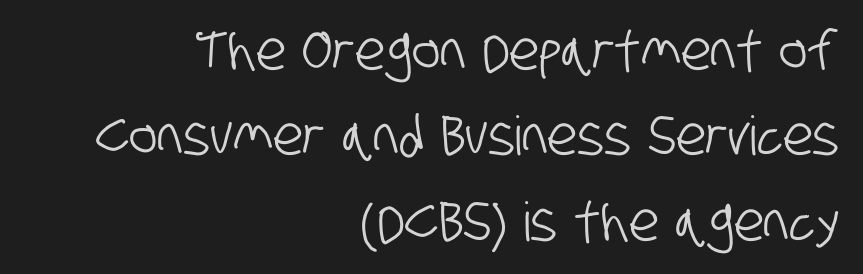
Q: Is the typeface a serif or a sans-serif typeface? A: Sans-serif.
Q: Is the text underlined? A: No.
Q: How is the paragraph aligned? A: Right-aligned.
Q: Is the spacing between letters normal or unusually wide? A: Normal.
Q: Is the spacing between lines tight, normal or loose? A: Normal.
Q: Width (condensed, normal, or wide)? A: Condensed.
Q: Stroke contrast? A: Low.
Q: x-height? A: Large.
Q: Monospaced? A: No.
